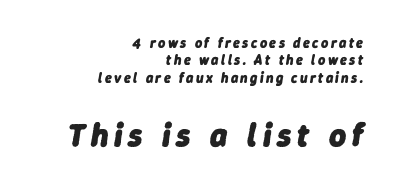
{"italic": "yes", "lean": "right", "slant_degrees": 9, "bold": "yes", "weight": "heavy", "width": "normal", "stroke_contrast": "low", "x_height": "medium", "monospaced": "no", "underline": "no", "align": "right", "line_spacing": "normal", "line_spacing_ratio": 1.25, "larger_block": "second", "size_ratio": 2.36, "glyph_px": 33}
